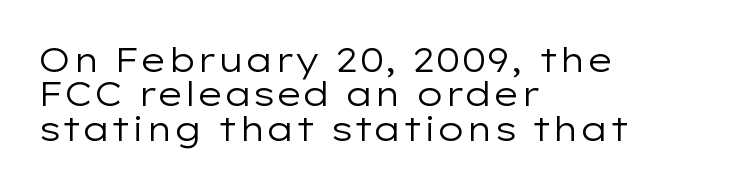
{"serif": "no", "italic": "no", "bold": "no", "weight": "regular", "width": "wide", "stroke_contrast": "low", "x_height": "medium", "monospaced": "no", "underline": "no", "align": "left", "line_spacing": "tight", "line_spacing_ratio": 1.01, "letter_spacing": "normal", "letter_spacing_em": 0.0, "glyph_px": 34}
